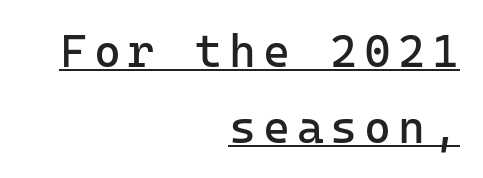
{"serif": "no", "italic": "no", "bold": "no", "weight": "regular", "width": "normal", "stroke_contrast": "low", "x_height": "medium", "monospaced": "yes", "underline": "yes", "align": "right", "line_spacing": "normal", "line_spacing_ratio": 1.65, "glyph_px": 46}
